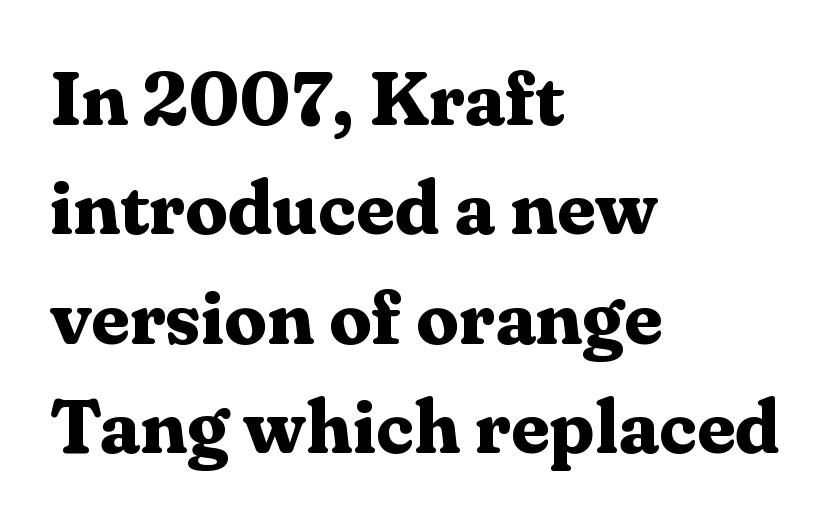
{"serif": "yes", "italic": "no", "bold": "yes", "weight": "bold", "width": "normal", "stroke_contrast": "medium", "x_height": "medium", "monospaced": "no", "underline": "no", "align": "left", "line_spacing": "normal", "line_spacing_ratio": 1.44, "letter_spacing": "normal", "letter_spacing_em": 0.0, "glyph_px": 76}
